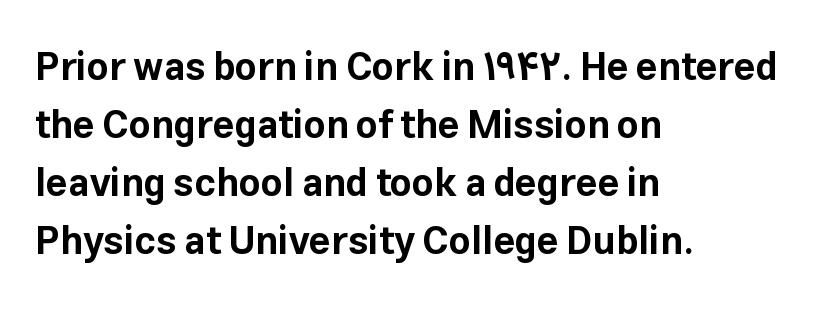
The image shows 38 px bold sans-serif type, upright; set left-aligned, normal line spacing (1.53x), normal letter spacing, not underlined; low stroke contrast and a medium x-height.
